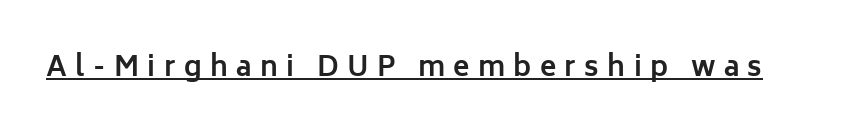
The image shows 27 px bold type, upright; set unusually wide letter spacing (+0.31 em), underlined.
